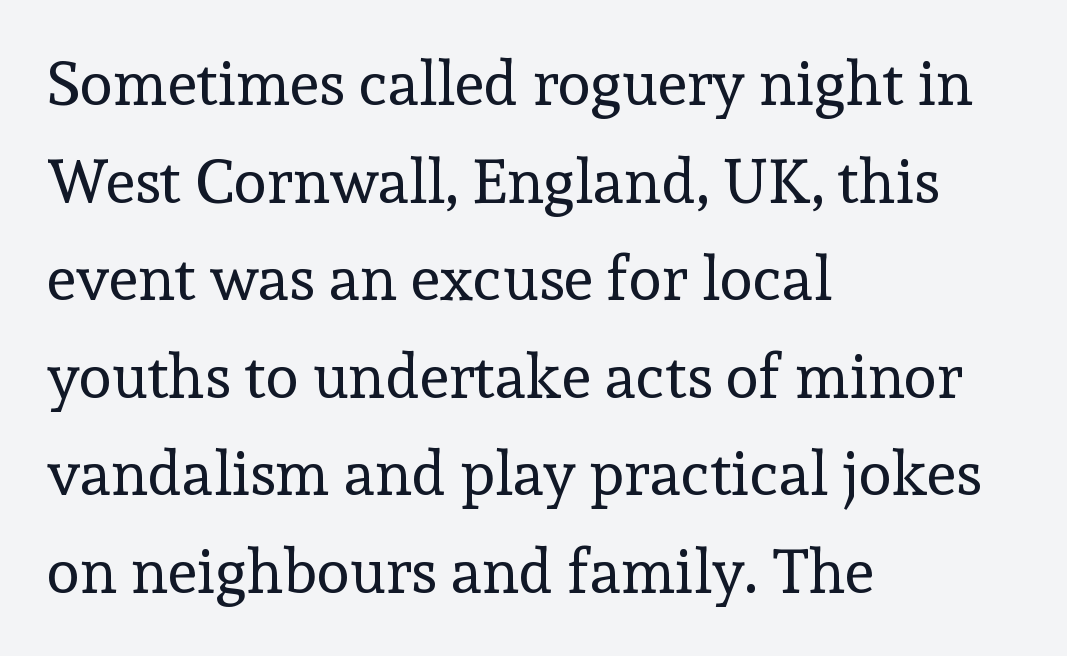
Q: Is the text bold? A: No.
Q: Is the text italic (slanted)? A: No, it is upright.
Q: Is the typeface a serif or a sans-serif typeface? A: Serif.
Q: Is the text underlined? A: No.
Q: How is the paragraph aligned? A: Left-aligned.
Q: Is the spacing between letters normal or unusually wide? A: Normal.
Q: Is the spacing between lines tight, normal or loose? A: Normal.
Q: Width (condensed, normal, or wide)? A: Normal.
Q: x-height? A: Medium.
Q: Monospaced? A: No.
